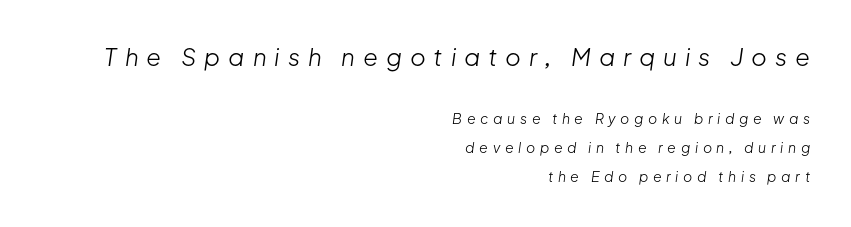
The image shows 24 px text type, italic (leaning right); set right-aligned, loose line spacing (2.05x), unusually wide letter spacing (+0.33 em), not underlined; the first (top) block is 1.71x larger.
